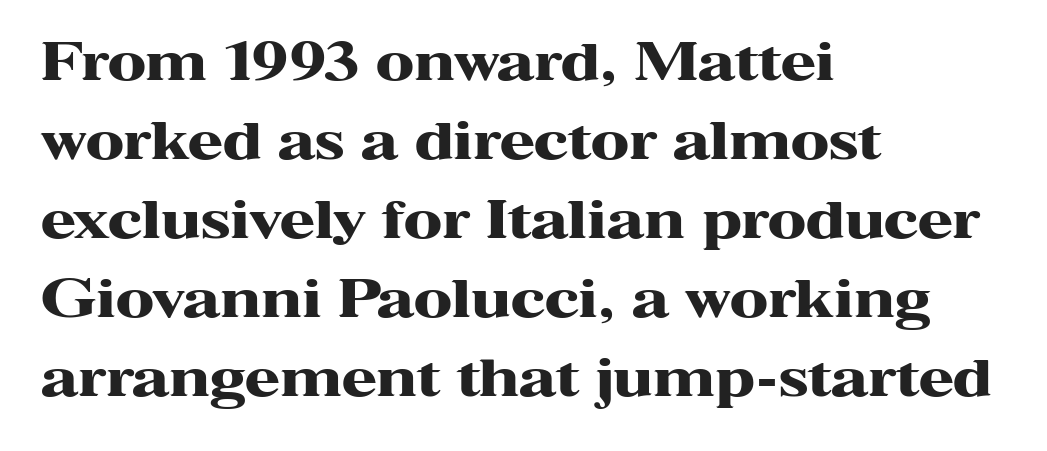
The image shows 51 px heavy, wide serif type, upright; set left-aligned, normal line spacing (1.55x), normal letter spacing, not underlined; high stroke contrast and a medium x-height.
